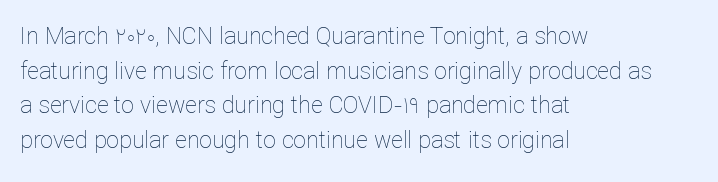
The image shows 23 px text type, upright; set left-aligned, normal line spacing (1.51x), normal letter spacing, not underlined.
